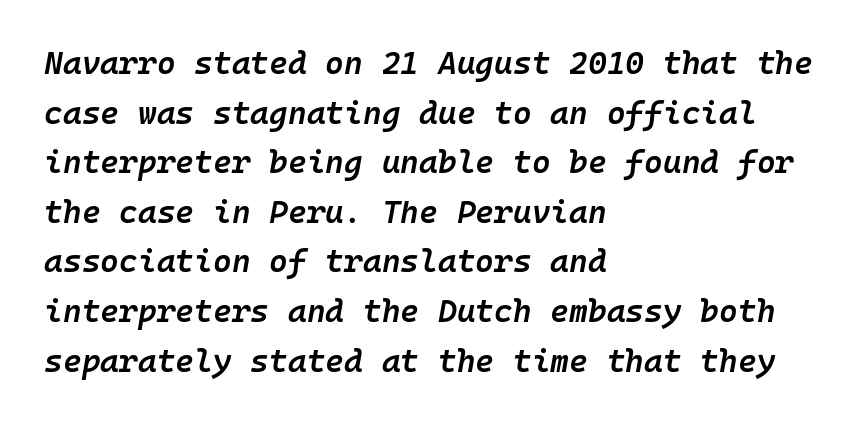
The image shows 32 px semibold type, italic (leaning right), monospaced; set left-aligned, normal line spacing (1.55x), normal letter spacing, not underlined; low stroke contrast and a medium x-height.
